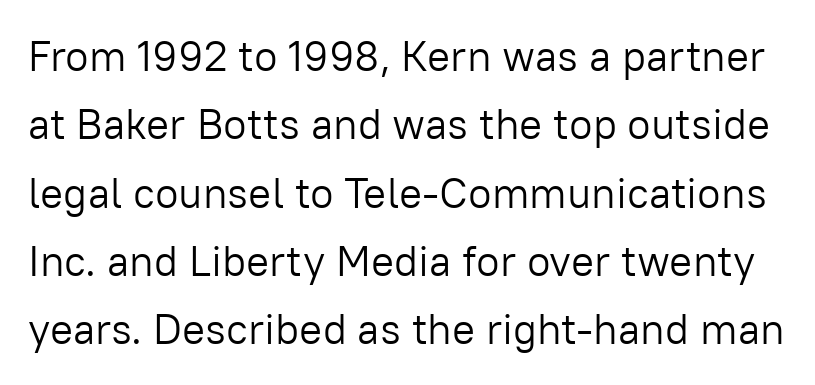
Q: Is the text bold? A: No.
Q: Is the text italic (slanted)? A: No, it is upright.
Q: Is the typeface a serif or a sans-serif typeface? A: Sans-serif.
Q: Is the text underlined? A: No.
Q: Is the spacing between letters normal or unusually wide? A: Normal.
Q: Is the spacing between lines tight, normal or loose? A: Normal.
Q: Width (condensed, normal, or wide)? A: Normal.
Q: Stroke contrast? A: Low.
Q: x-height? A: Medium.
Q: Monospaced? A: No.
